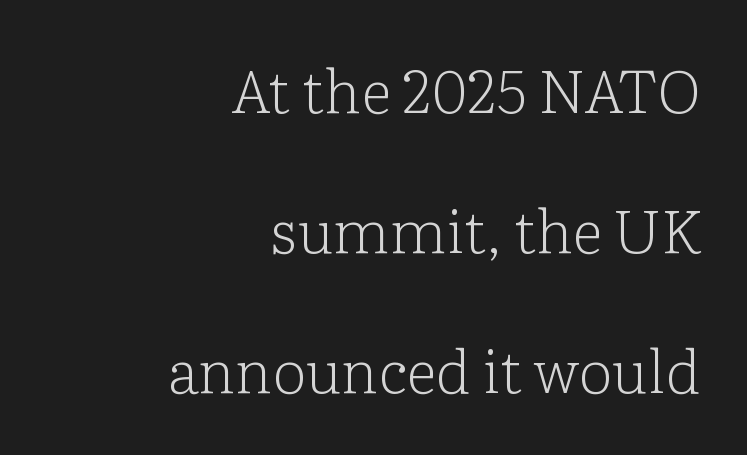
Q: Is the text bold? A: No.
Q: Is the text italic (slanted)? A: No, it is upright.
Q: Is the typeface a serif or a sans-serif typeface? A: Serif.
Q: Is the text underlined? A: No.
Q: How is the paragraph aligned? A: Right-aligned.
Q: Is the spacing between letters normal or unusually wide? A: Normal.
Q: Is the spacing between lines tight, normal or loose? A: Loose.
Q: Width (condensed, normal, or wide)? A: Normal.
Q: Stroke contrast? A: Low.
Q: x-height? A: Medium.
Q: Monospaced? A: No.
